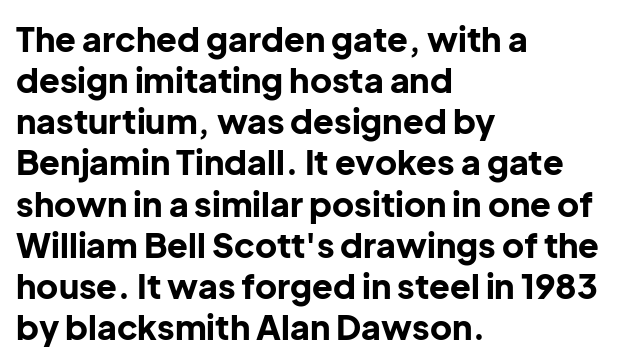
The image shows 34 px bold sans-serif type, upright; set left-aligned, line spacing 1.21x, normal letter spacing, not underlined; low stroke contrast and a medium x-height.
